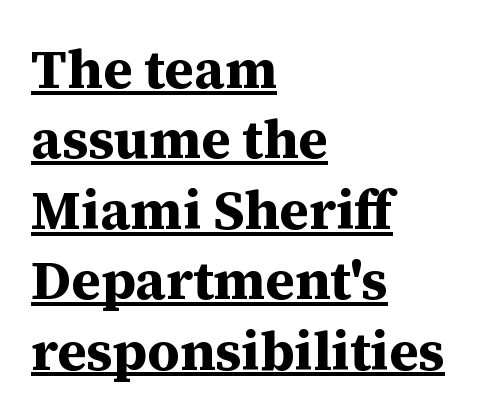
The image shows 55 px bold serif type, upright; set left-aligned, normal line spacing (1.28x), normal letter spacing, underlined; medium stroke contrast and a medium x-height.
